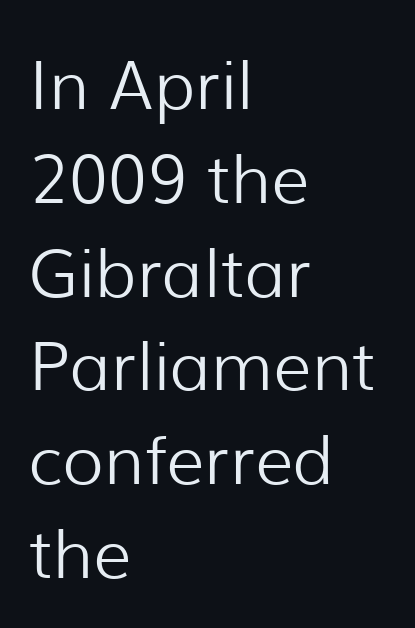
Heaviness? Minimal to ordinary, like unemphasized prose. Looks like regular typesetting: each glyph gets only the width it needs. The space directly below the letters is spotless. Each word holds together tightly as a unit, with standard inter-letter gaps. Look at the bottom of the vertical strokes: they stop flat, with no serifs. Regarding leading, the lines here are spaced in the standard way.
